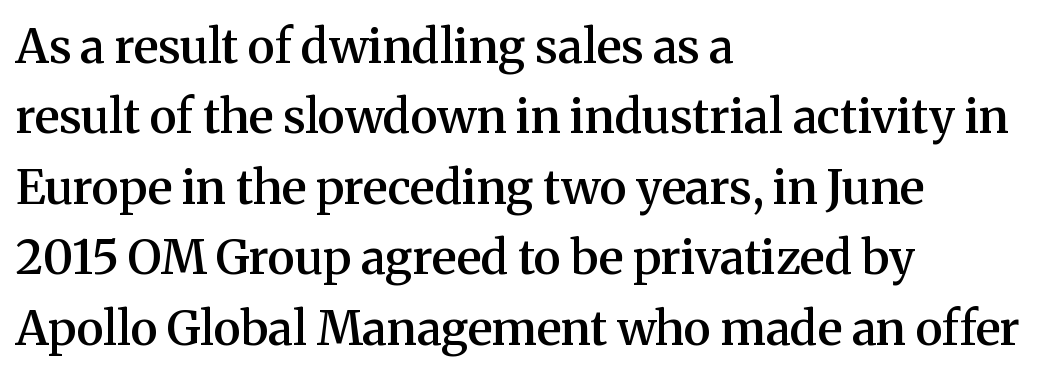
Q: Is the text bold? A: Semi-bold.
Q: Is the text italic (slanted)? A: No, it is upright.
Q: Is the typeface a serif or a sans-serif typeface? A: Serif.
Q: Is the text underlined? A: No.
Q: How is the paragraph aligned? A: Left-aligned.
Q: Is the spacing between letters normal or unusually wide? A: Normal.
Q: Is the spacing between lines tight, normal or loose? A: Normal.
Q: Width (condensed, normal, or wide)? A: Normal.
Q: Stroke contrast? A: Medium.
Q: x-height? A: Medium.
Q: Monospaced? A: No.
